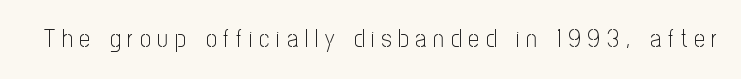
Q: Is the text bold? A: No.
Q: Is the text italic (slanted)? A: No, it is upright.
Q: Is the text underlined? A: No.
Q: Is the spacing between letters normal or unusually wide? A: Unusually wide.
